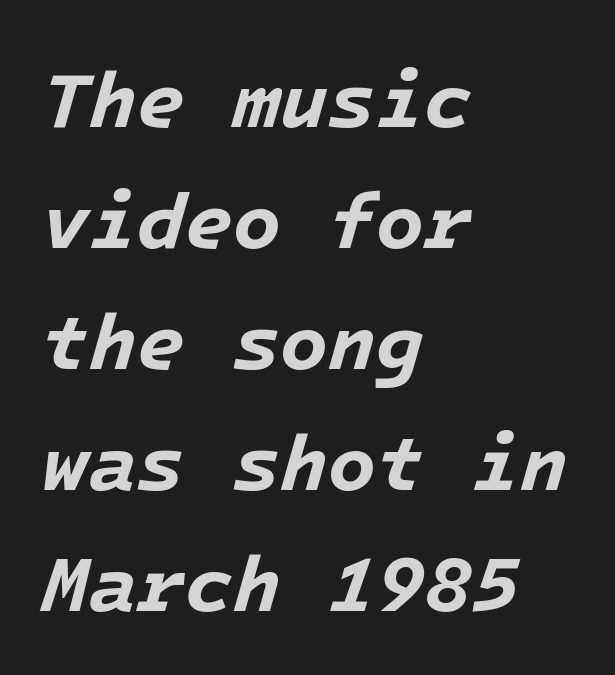
{"italic": "yes", "lean": "right", "slant_degrees": 16, "bold": "yes", "weight": "bold", "width": "normal", "stroke_contrast": "low", "x_height": "medium", "underline": "no", "align": "left", "line_spacing": "normal", "line_spacing_ratio": 1.55, "letter_spacing": "normal", "letter_spacing_em": 0.0, "glyph_px": 78}
